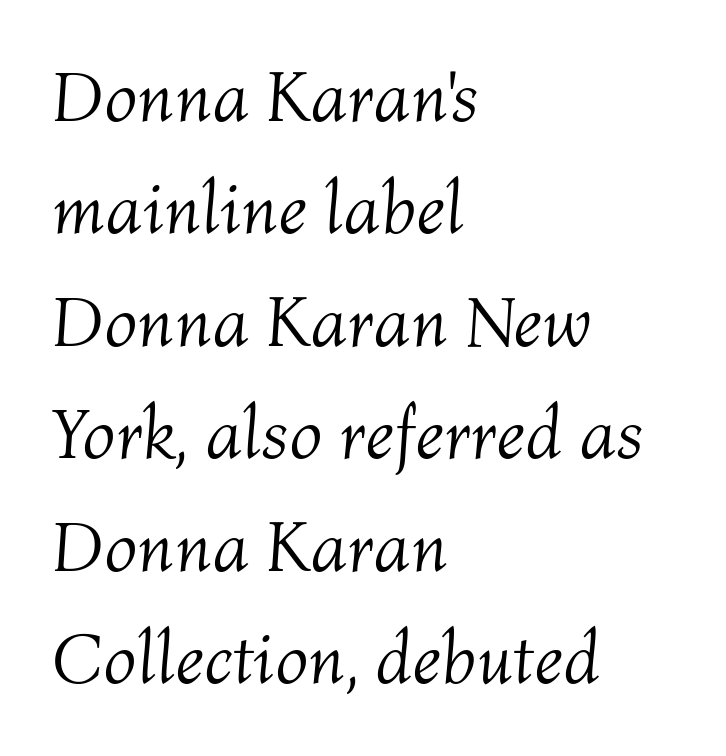
These lines were composed using italics. Is the block centered? No — it sits flush against the left margin. Do the characters align in a grid? No, the font is proportional. This rendering leaves character spacing at its baseline value. These glyphs show unthickened strokes, regular width or finer. The block of text has a typical density, with ordinary space between rows.
